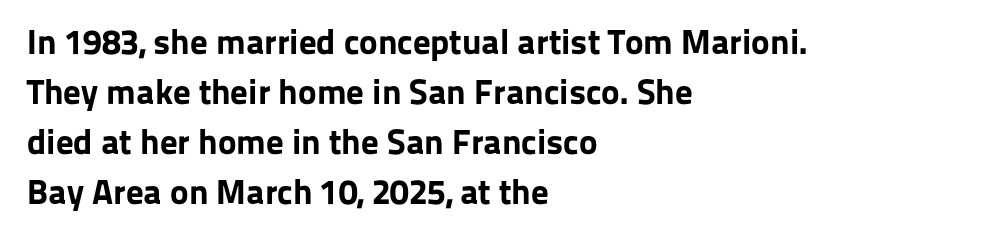
Q: Is the text bold? A: Yes.
Q: Is the text italic (slanted)? A: No, it is upright.
Q: Is the typeface a serif or a sans-serif typeface? A: Sans-serif.
Q: Is the text underlined? A: No.
Q: How is the paragraph aligned? A: Left-aligned.
Q: Is the spacing between letters normal or unusually wide? A: Normal.
Q: Is the spacing between lines tight, normal or loose? A: Normal.
Q: Width (condensed, normal, or wide)? A: Normal.
Q: Stroke contrast? A: Low.
Q: x-height? A: Medium.
Q: Monospaced? A: No.
